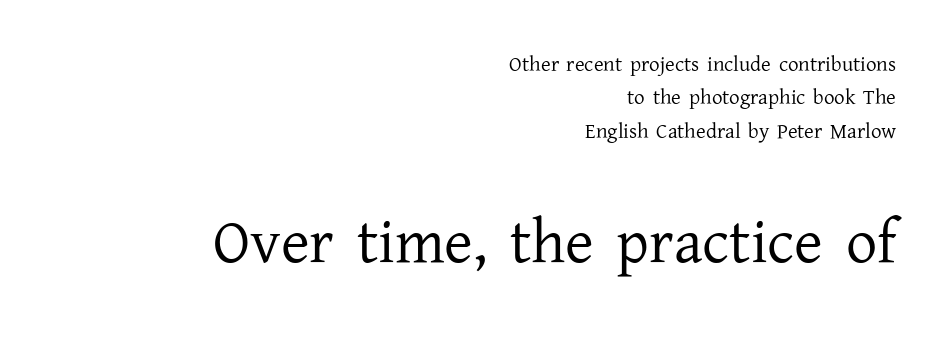
Q: Is the text bold? A: No.
Q: Is the text italic (slanted)? A: No, it is upright.
Q: Is the typeface a serif or a sans-serif typeface? A: Serif.
Q: Is the text underlined? A: No.
Q: How is the paragraph aligned? A: Right-aligned.
Q: Is the spacing between letters normal or unusually wide? A: Normal.
Q: Is the spacing between lines tight, normal or loose? A: Normal.
Q: Which block of text is set in a larger size, the first (top) or the second (bottom)? A: The second (bottom) one.
Q: Width (condensed, normal, or wide)? A: Normal.
Q: Stroke contrast? A: Low.
Q: x-height? A: Medium.
Q: Monospaced? A: No.
